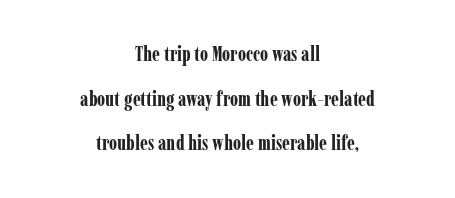
Reading down the block, each line starts at a different indent, mirrored at its end. The words here are not underlined. Compared with typical paragraphs, the rows here are farther apart. Weight: bold. Do the letters lean? They stand straight. What stands out about the letter spacing? Nothing — it is the standard amount.
